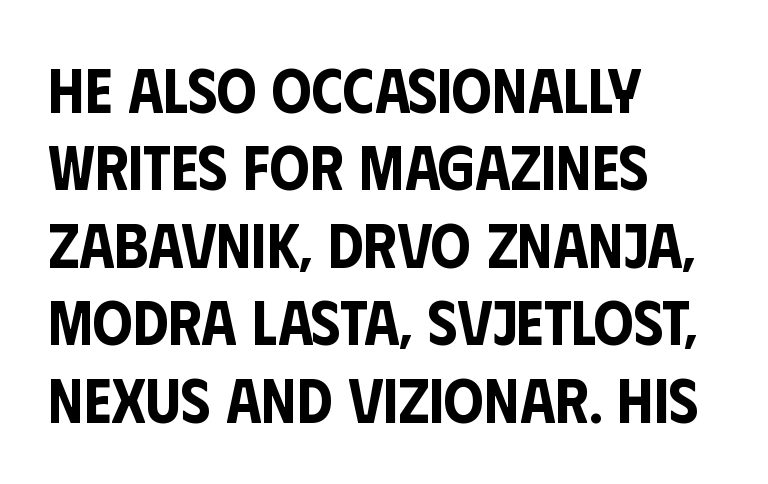
Q: Is the text italic (slanted)? A: No, it is upright.
Q: Is the typeface a serif or a sans-serif typeface? A: Sans-serif.
Q: Is the text underlined? A: No.
Q: How is the paragraph aligned? A: Left-aligned.
Q: Is the spacing between letters normal or unusually wide? A: Normal.
Q: Width (condensed, normal, or wide)? A: Condensed.
Q: Stroke contrast? A: Low.
Q: x-height? A: Large.
Q: Monospaced? A: No.
